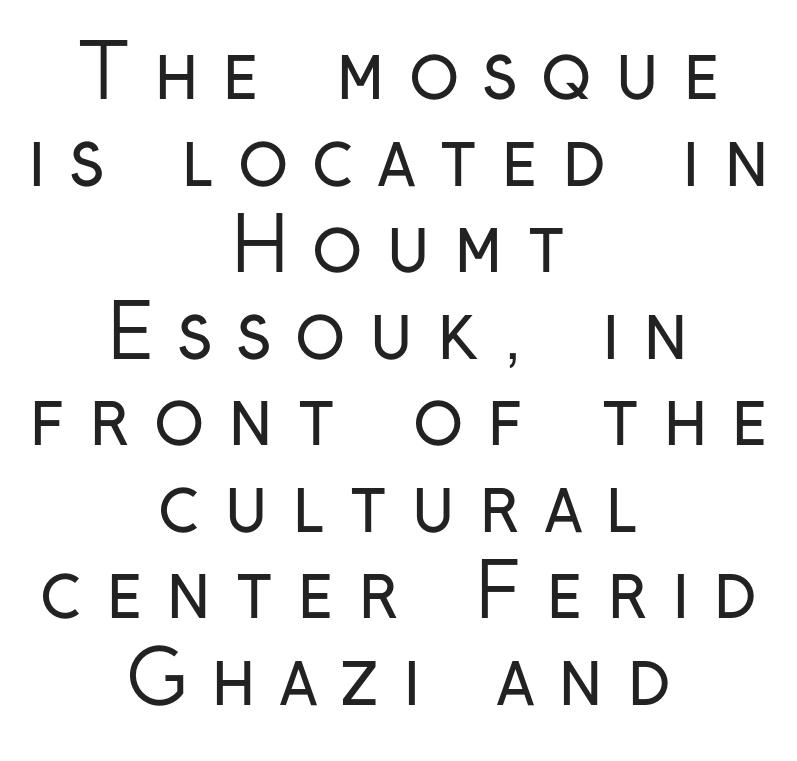
Q: Is the text bold? A: No.
Q: Is the text italic (slanted)? A: No, it is upright.
Q: Is the typeface a serif or a sans-serif typeface? A: Sans-serif.
Q: Is the text underlined? A: No.
Q: How is the paragraph aligned? A: Centered.
Q: Is the spacing between letters normal or unusually wide? A: Unusually wide.
Q: Width (condensed, normal, or wide)? A: Condensed.
Q: Stroke contrast? A: Low.
Q: x-height? A: Medium.
Q: Monospaced? A: No.
